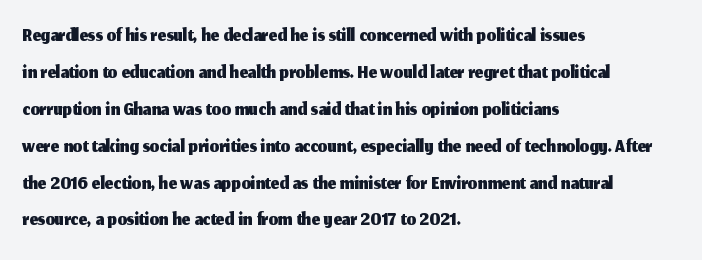
The image shows 30 px sans-serif type, upright; set left-aligned, line spacing 1.23x, normal letter spacing, not underlined; medium stroke contrast and a medium x-height.
